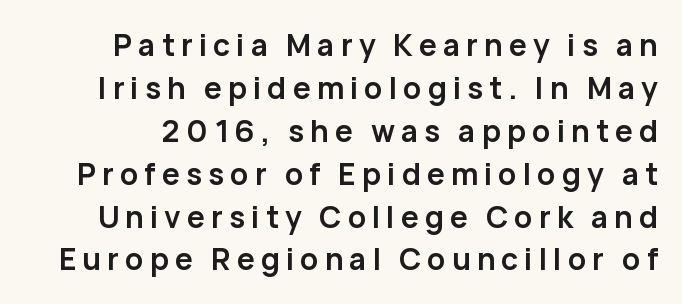
The type is letterspaced generously, with wide tracking. Character widths vary here, with narrow letters taking less room than wide ones. The typeface chosen for these lines omits serifs. Descender tails drop into unmarked territory. Normally led — the rows are evenly, conventionally spaced.
